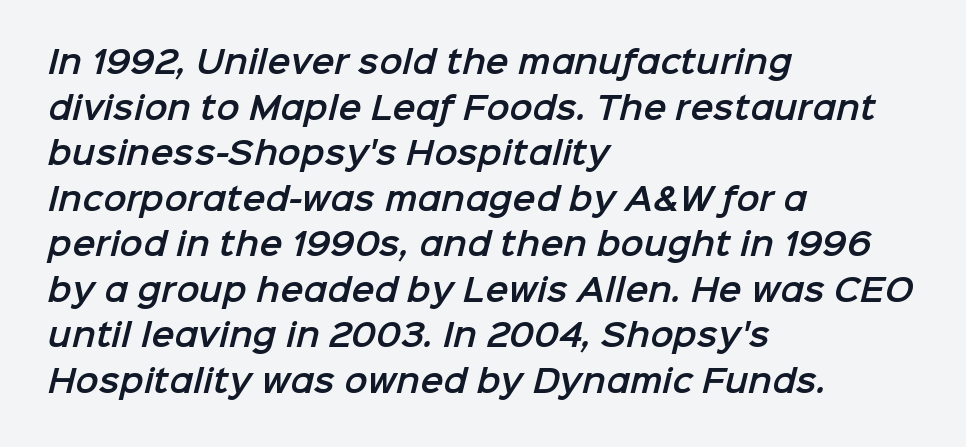
{"serif": "no", "width": "normal", "stroke_contrast": "low", "x_height": "medium", "monospaced": "no", "underline": "no", "align": "left", "line_spacing": "normal", "line_spacing_ratio": 1.47, "letter_spacing": "normal", "letter_spacing_em": 0.0, "glyph_px": 31}
